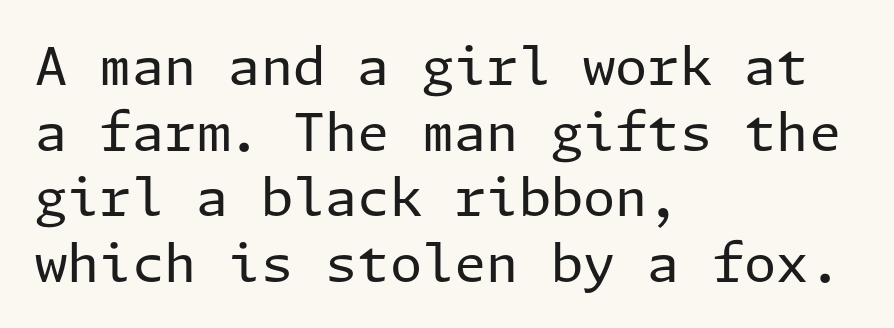
{"serif": "no", "italic": "no", "bold": "no", "weight": "regular", "width": "normal", "stroke_contrast": "low", "x_height": "medium", "underline": "no", "align": "left", "line_spacing": "normal", "line_spacing_ratio": 1.26, "letter_spacing": "normal", "letter_spacing_em": 0.0, "glyph_px": 52}
